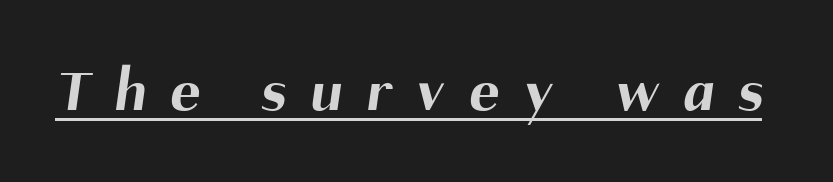
{"serif": "no", "bold": "yes", "weight": "bold", "width": "normal", "stroke_contrast": "medium", "x_height": "medium", "monospaced": "no", "underline": "yes", "letter_spacing": "wide", "letter_spacing_em": 0.39, "glyph_px": 62}
